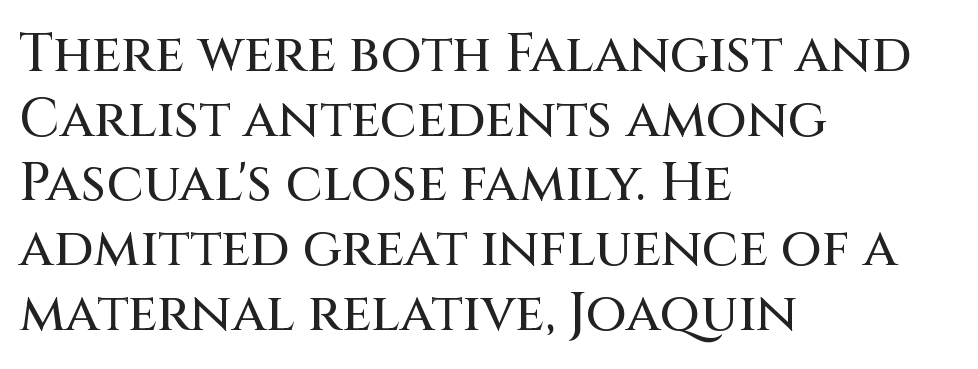
{"serif": "no", "italic": "no", "width": "normal", "stroke_contrast": "medium", "x_height": "large", "monospaced": "no", "underline": "no", "align": "left", "line_spacing_ratio": 1.22, "letter_spacing": "normal", "letter_spacing_em": 0.0, "glyph_px": 53}
